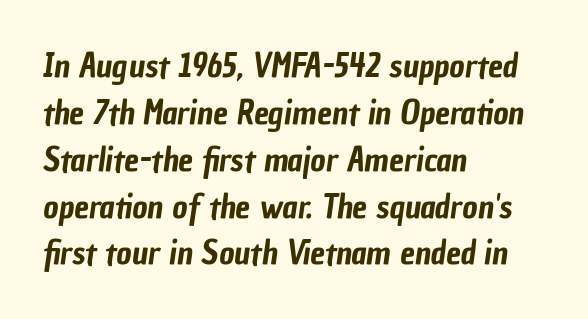
The image shows 33 px condensed sans-serif type; set left-aligned, normal line spacing (1.42x), normal letter spacing, not underlined; low stroke contrast and a medium x-height.
